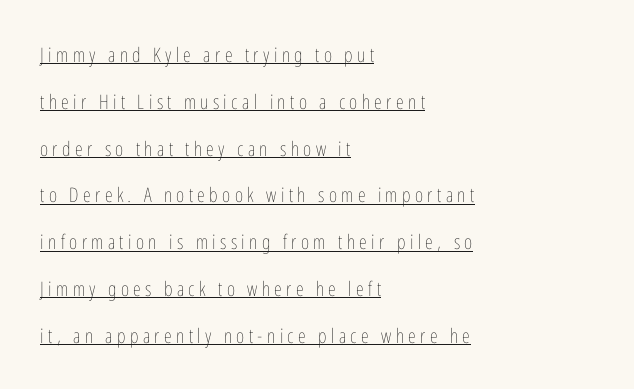
Words appear elongated and porous because spacing is wide. Each line of the rendering has a horizontal stroke beneath the glyphs. The letters look calm and open, with moderate or lighter stems. If you drew a line through each stem, it would be perfectly vertical. Whoever set this chose breathing room over compactness in the vertical rhythm. All the whitespace from short lines collects on the right.
